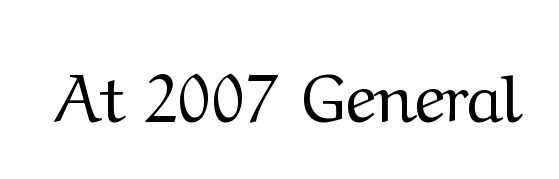
The image shows 67 px regular-weight serif type, upright; set normal letter spacing, not underlined; medium stroke contrast and a medium x-height.
